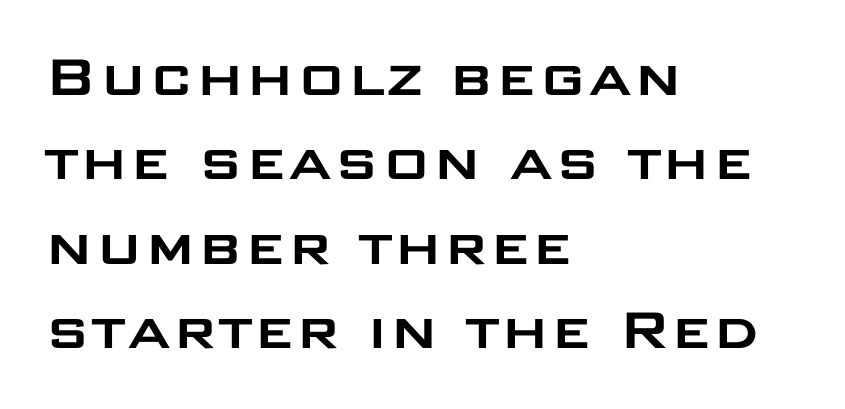
Proportional: the letters do not fall into vertical columns. Nothing unusual about the tracking: characters are spaced as the font intends. Each letter's strokes conclude bluntly, with no projecting serifs. Style check: upright.
